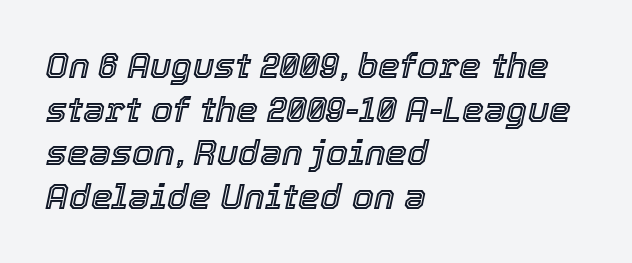
{"italic": "yes", "lean": "right", "slant_degrees": 12, "width": "normal", "x_height": "medium", "monospaced": "no", "underline": "no", "align": "left", "line_spacing": "normal", "line_spacing_ratio": 1.25, "letter_spacing": "normal", "letter_spacing_em": 0.0, "glyph_px": 35}
